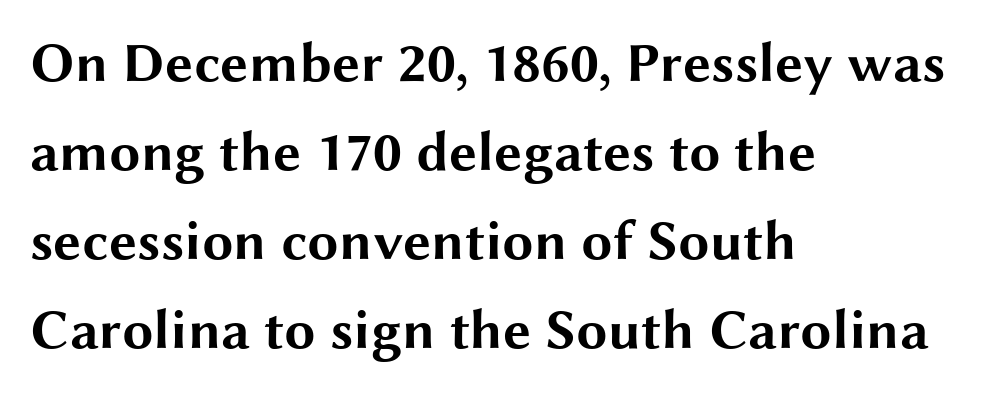
Q: Is the text bold? A: Yes.
Q: Is the text italic (slanted)? A: No, it is upright.
Q: Is the typeface a serif or a sans-serif typeface? A: Sans-serif.
Q: Is the text underlined? A: No.
Q: How is the paragraph aligned? A: Left-aligned.
Q: Is the spacing between letters normal or unusually wide? A: Normal.
Q: Is the spacing between lines tight, normal or loose? A: Normal.
Q: Width (condensed, normal, or wide)? A: Wide.
Q: Stroke contrast? A: Medium.
Q: x-height? A: Medium.
Q: Monospaced? A: No.
